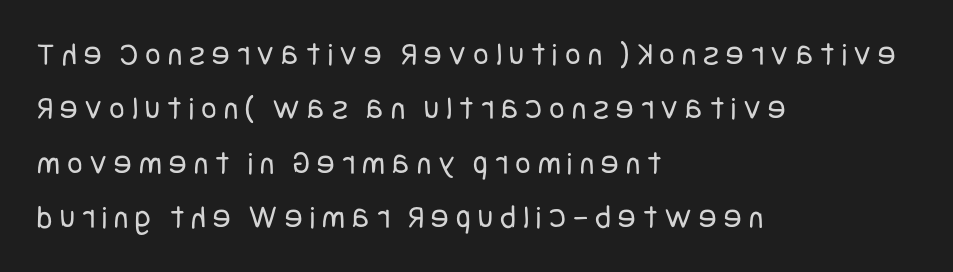
The image shows 33 px regular-weight, condensed sans-serif type, upright; set left-aligned, normal line spacing (1.65x), unusually wide letter spacing (+0.22 em), not underlined; low stroke contrast and a large x-height.
